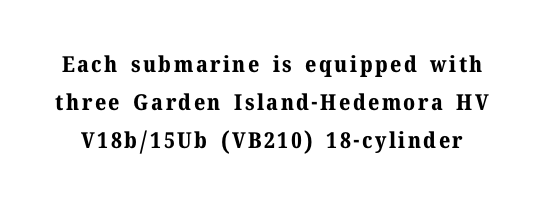
{"italic": "no", "bold": "yes", "underline": "no", "line_spacing_ratio": 1.72, "glyph_px": 22}
